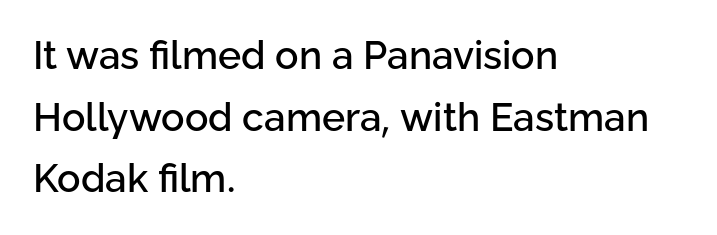
The image shows 39 px sans-serif type, upright; set left-aligned, normal line spacing (1.58x), normal letter spacing, not underlined; low stroke contrast and a medium x-height.
